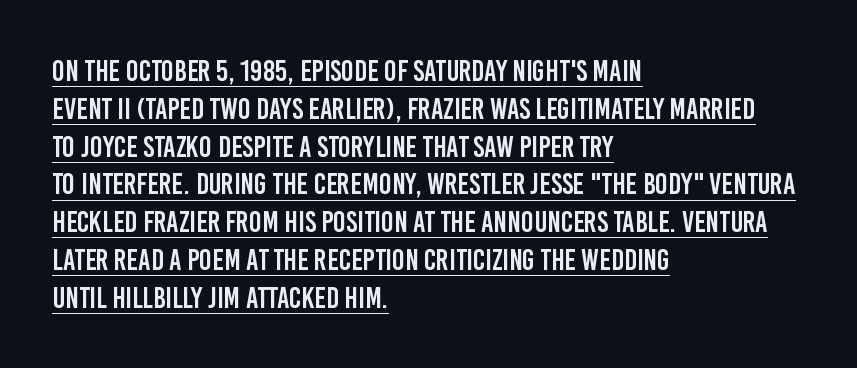
Q: Is the text italic (slanted)? A: No, it is upright.
Q: Is the typeface a serif or a sans-serif typeface? A: Sans-serif.
Q: Is the text underlined? A: Yes.
Q: How is the paragraph aligned? A: Left-aligned.
Q: Is the spacing between letters normal or unusually wide? A: Normal.
Q: Is the spacing between lines tight, normal or loose? A: Normal.
Q: Width (condensed, normal, or wide)? A: Condensed.
Q: Stroke contrast? A: Low.
Q: x-height? A: Large.
Q: Monospaced? A: No.
